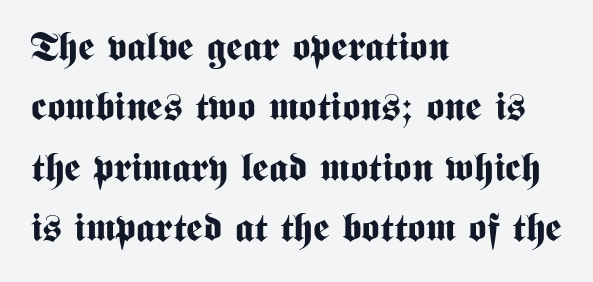
Q: Is the text bold? A: Yes.
Q: Is the text italic (slanted)? A: No, it is upright.
Q: Is the typeface a serif or a sans-serif typeface? A: Sans-serif.
Q: Is the text underlined? A: No.
Q: How is the paragraph aligned? A: Left-aligned.
Q: Is the spacing between letters normal or unusually wide? A: Normal.
Q: Is the spacing between lines tight, normal or loose? A: Normal.
Q: Width (condensed, normal, or wide)? A: Condensed.
Q: Stroke contrast? A: Medium.
Q: x-height? A: Medium.
Q: Monospaced? A: No.
